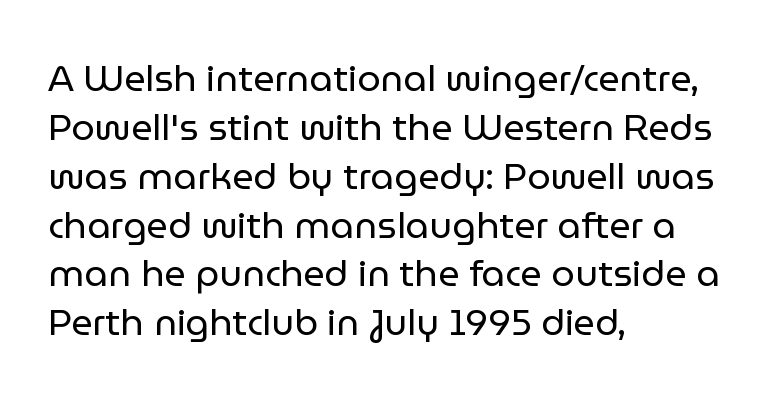
{"serif": "no", "italic": "no", "bold": "no", "weight": "regular", "width": "normal", "stroke_contrast": "low", "x_height": "medium", "monospaced": "no", "underline": "no", "align": "left", "line_spacing": "normal", "line_spacing_ratio": 1.32, "letter_spacing": "normal", "letter_spacing_em": 0.0, "glyph_px": 37}
